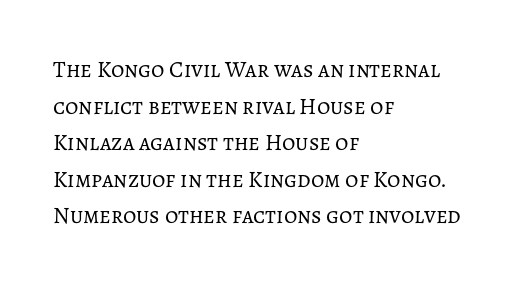
Notice how descenders clear the ascenders below comfortably — that's standard leading. Heft: none added — not bold. Posture: upright roman. The tracking reads as untouched default to a designer's eye. If you drew a ruler down the left edge, every line would touch it.
